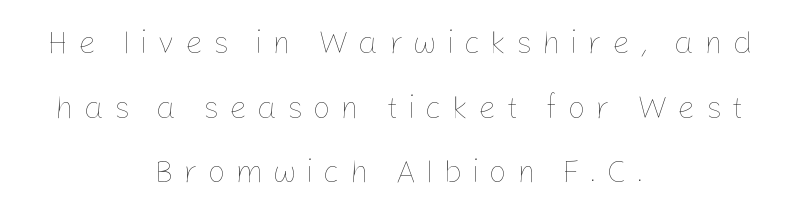
Q: Is the text bold? A: No.
Q: Is the text italic (slanted)? A: No, it is upright.
Q: Is the text underlined? A: No.
Q: How is the paragraph aligned? A: Centered.
Q: Is the spacing between letters normal or unusually wide? A: Unusually wide.
Q: Is the spacing between lines tight, normal or loose? A: Loose.
Q: Width (condensed, normal, or wide)? A: Normal.
Q: Stroke contrast? A: Low.
Q: x-height? A: Medium.
Q: Monospaced? A: No.
